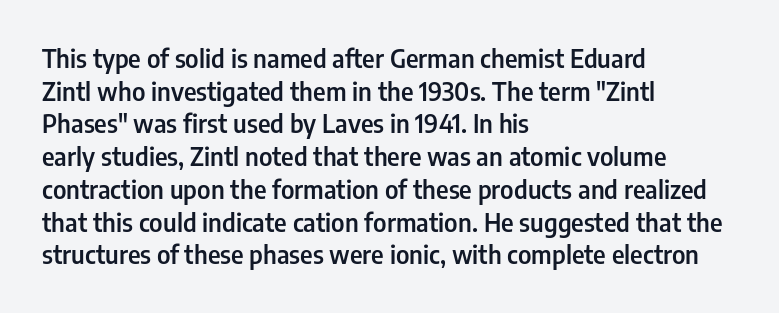
Q: Is the text bold? A: Semi-bold.
Q: Is the text italic (slanted)? A: No, it is upright.
Q: Is the text underlined? A: No.
Q: How is the paragraph aligned? A: Left-aligned.
Q: Is the spacing between letters normal or unusually wide? A: Normal.
Q: Is the spacing between lines tight, normal or loose? A: Normal.
